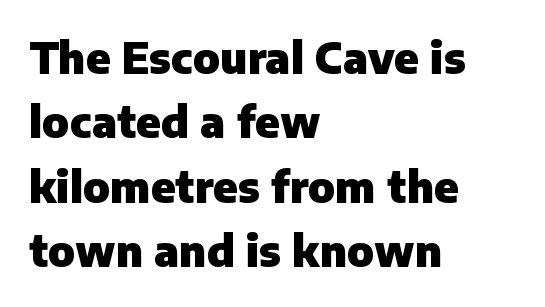
{"serif": "no", "italic": "no", "bold": "yes", "weight": "heavy", "width": "normal", "stroke_contrast": "low", "x_height": "medium", "monospaced": "no", "underline": "no", "align": "left", "line_spacing": "normal", "line_spacing_ratio": 1.5, "letter_spacing": "normal", "letter_spacing_em": 0.0, "glyph_px": 43}
